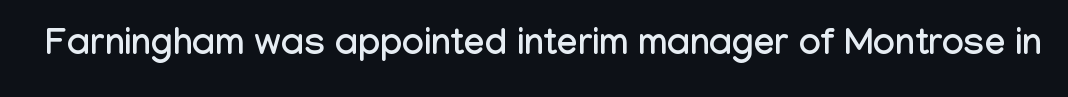
The letters sit at their default tracking, neither squeezed nor spread. The specimen reads as upright at a glance. Proportional: the letters do not fall into vertical columns. Each row of text sits above clean, open space.
